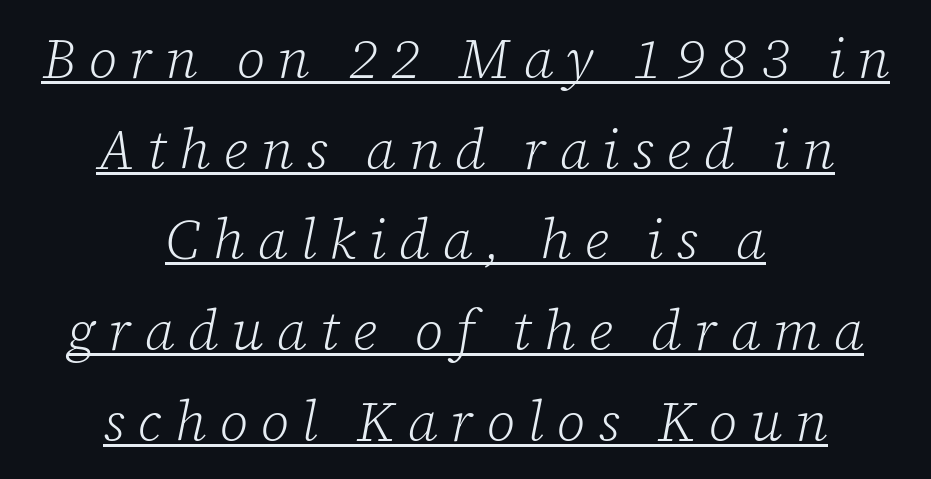
{"serif": "yes", "italic": "yes", "lean": "right", "slant_degrees": 12, "bold": "no", "weight": "light", "width": "normal", "stroke_contrast": "low", "x_height": "medium", "monospaced": "no", "underline": "yes", "align": "center", "line_spacing": "normal", "line_spacing_ratio": 1.62, "letter_spacing": "wide", "letter_spacing_em": 0.23, "glyph_px": 56}
